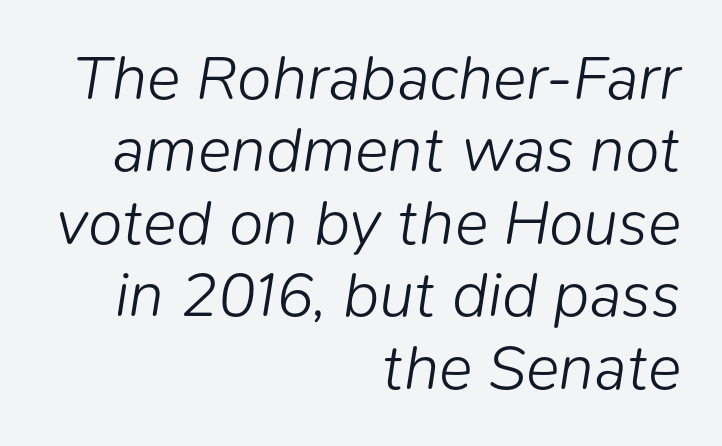
Q: Is the text bold? A: No.
Q: Is the text italic (slanted)? A: Yes, it leans right by about 9 degrees.
Q: Is the text underlined? A: No.
Q: How is the paragraph aligned? A: Right-aligned.
Q: Is the spacing between letters normal or unusually wide? A: Normal.
Q: Is the spacing between lines tight, normal or loose? A: Tight.
Q: Width (condensed, normal, or wide)? A: Normal.
Q: Stroke contrast? A: Low.
Q: x-height? A: Medium.
Q: Monospaced? A: No.
